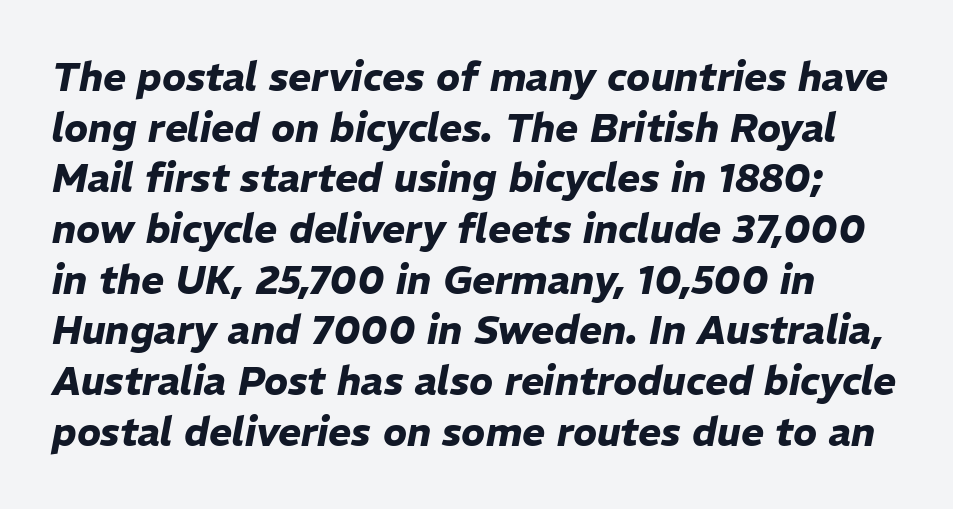
Q: Is the text bold? A: Yes.
Q: Is the text italic (slanted)? A: Yes, it leans right by about 11 degrees.
Q: Is the text underlined? A: No.
Q: How is the paragraph aligned? A: Left-aligned.
Q: Is the spacing between letters normal or unusually wide? A: Normal.
Q: Is the spacing between lines tight, normal or loose? A: Normal.
Q: Width (condensed, normal, or wide)? A: Normal.
Q: Stroke contrast? A: Low.
Q: x-height? A: Medium.
Q: Monospaced? A: No.
